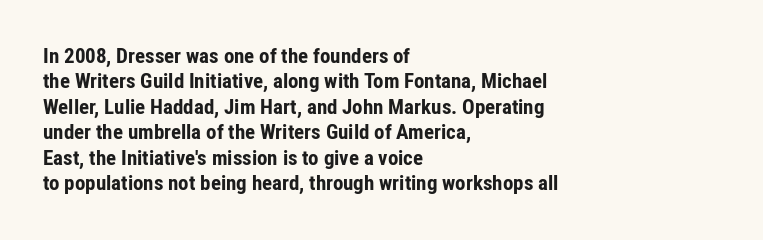
{"italic": "no", "bold": "yes", "underline": "no", "align": "left", "line_spacing_ratio": 1.21, "letter_spacing": "normal", "letter_spacing_em": 0.0, "glyph_px": 21}
